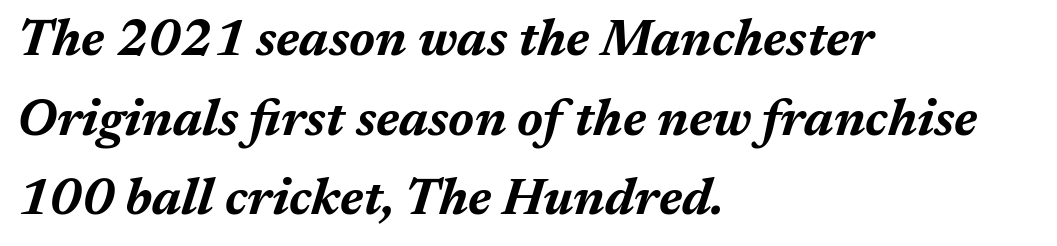
{"italic": "yes", "lean": "right", "slant_degrees": 17, "bold": "yes", "weight": "bold", "width": "normal", "stroke_contrast": "medium", "x_height": "medium", "monospaced": "no", "underline": "no", "align": "left", "line_spacing": "normal", "line_spacing_ratio": 1.56, "letter_spacing": "normal", "letter_spacing_em": 0.0, "glyph_px": 51}
